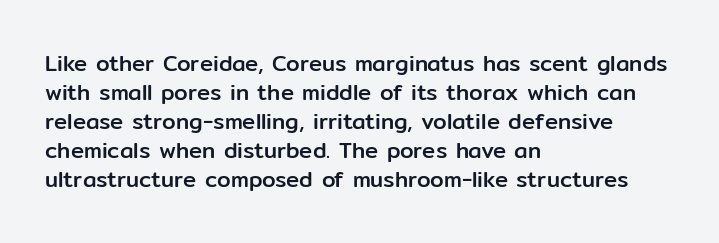
It's the straight-up-and-down kind of type. The horizontal fit of the characters is conventional and even. These lines are set flush left with a ragged right edge. Glance below the letters and you will spot only blank space.
